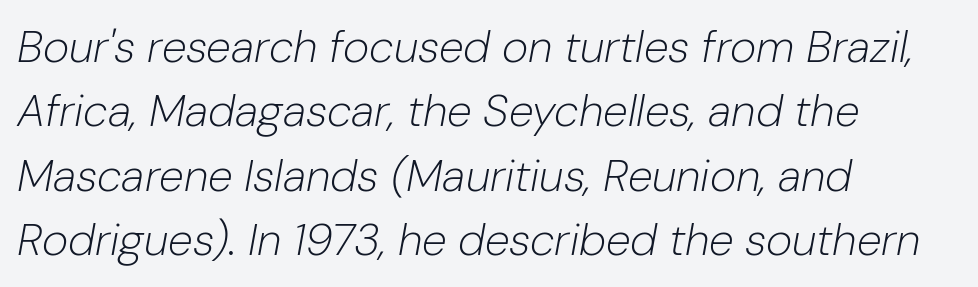
{"italic": "yes", "lean": "right", "slant_degrees": 10, "bold": "no", "weight": "light", "width": "normal", "stroke_contrast": "low", "x_height": "medium", "monospaced": "no", "underline": "no", "align": "left", "line_spacing": "normal", "line_spacing_ratio": 1.43, "letter_spacing": "normal", "letter_spacing_em": 0.0, "glyph_px": 45}
